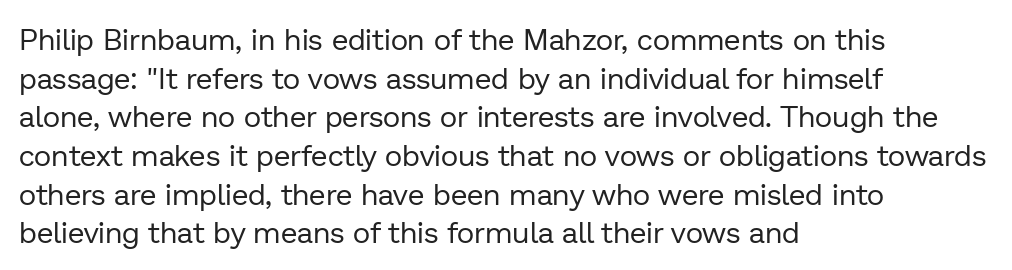
Classification — sans serif. The line texture is even and compact thanks to regular tracking. No italicization has been applied; the sample stays upright. Has an underline been added? It has not.
